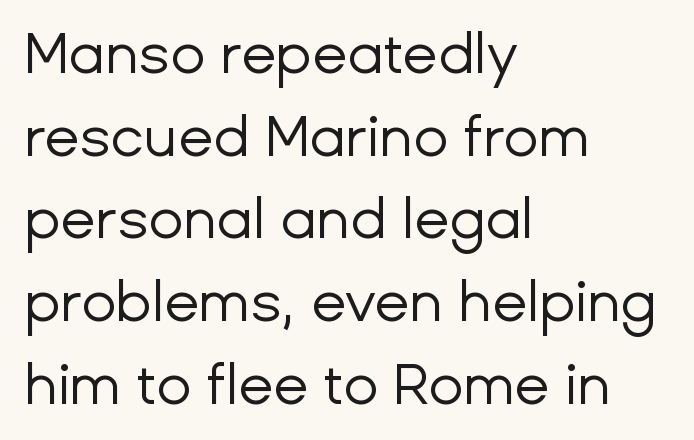
{"serif": "no", "italic": "no", "bold": "no", "weight": "regular", "width": "normal", "stroke_contrast": "low", "x_height": "medium", "monospaced": "no", "underline": "no", "align": "left", "line_spacing": "normal", "line_spacing_ratio": 1.45, "letter_spacing": "normal", "letter_spacing_em": 0.0, "glyph_px": 57}
